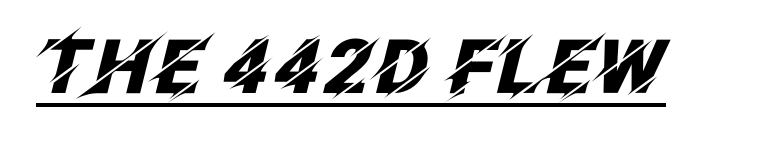
The image shows 75 px heavy type, italic (leaning right); set normal letter spacing, underlined; low stroke contrast and a large x-height.
